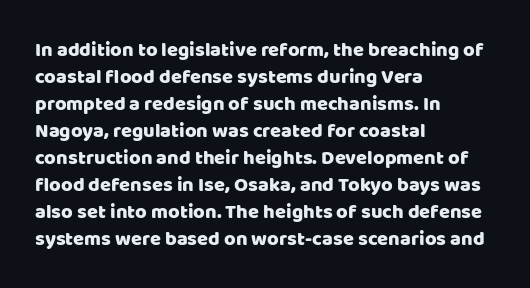
The image shows 20 px text type, upright; set left-aligned, normal line spacing (1.35x), normal letter spacing, not underlined.
